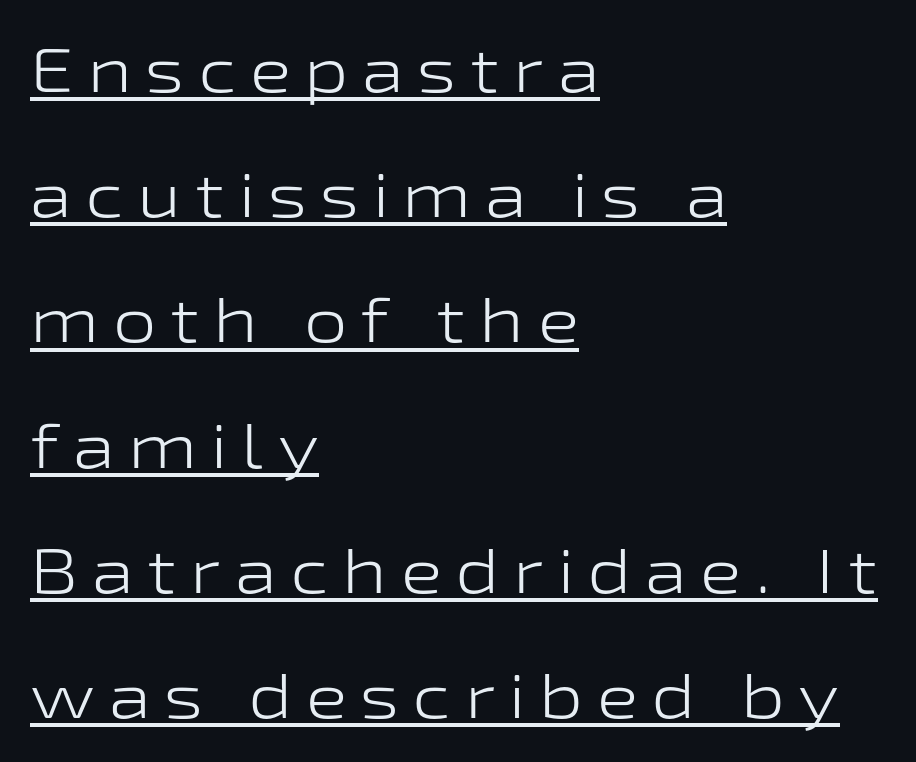
Q: Is the text bold? A: No.
Q: Is the text italic (slanted)? A: No, it is upright.
Q: Is the typeface a serif or a sans-serif typeface? A: Sans-serif.
Q: Is the text underlined? A: Yes.
Q: How is the paragraph aligned? A: Left-aligned.
Q: Is the spacing between letters normal or unusually wide? A: Unusually wide.
Q: Is the spacing between lines tight, normal or loose? A: Loose.
Q: Width (condensed, normal, or wide)? A: Wide.
Q: Stroke contrast? A: Low.
Q: x-height? A: Medium.
Q: Monospaced? A: No.
